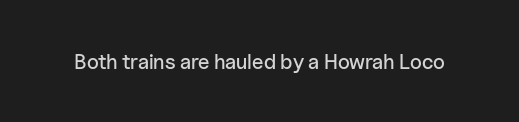
Every character sits straight up, as roman type does. The string is rendered with underlining switched off. Students, note that the glyphs here touch the page at normal intervals.
